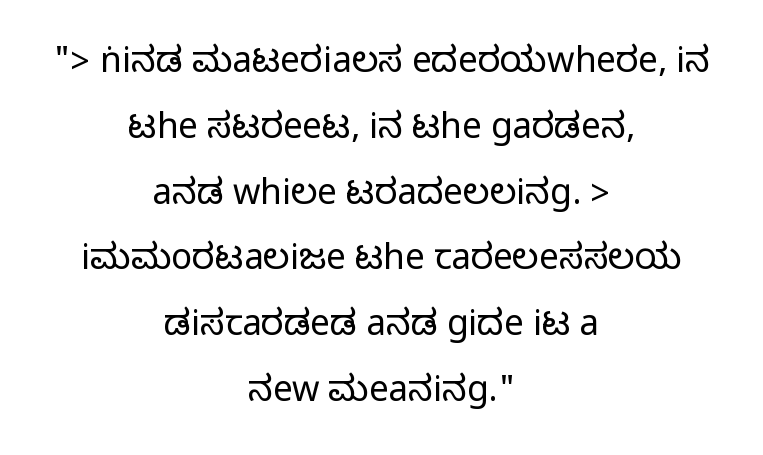
{"serif": "no", "italic": "no", "width": "condensed", "stroke_contrast": "medium", "monospaced": "no", "underline": "no", "align": "center", "line_spacing_ratio": 1.88, "letter_spacing": "normal", "letter_spacing_em": 0.0, "glyph_px": 35}
